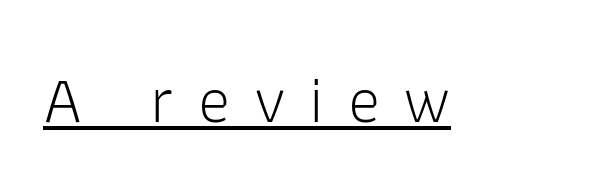
{"serif": "no", "italic": "no", "bold": "no", "weight": "light", "width": "normal", "stroke_contrast": "low", "x_height": "medium", "monospaced": "no", "underline": "yes", "letter_spacing": "wide", "letter_spacing_em": 0.35, "glyph_px": 68}
